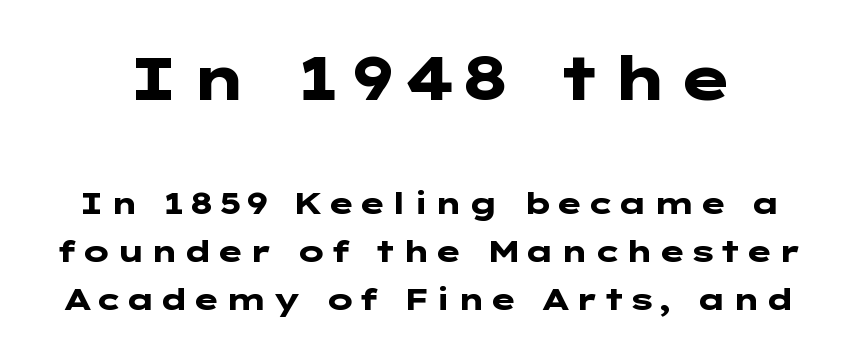
Does the weight exceed regular? Yes, all the way to bold. No italicization has been applied; the sample stays upright. The area under the type is left untouched. The rendering shows plain stroke endings on the letterforms — a sans-serif design. The passage shown stacks its lines at a standard gap. The rendering shrinks the type as you move from the upper chunk to the lower.
